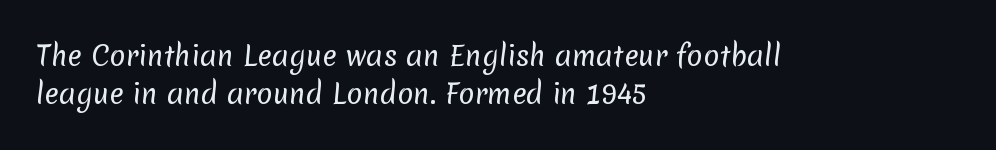
The image shows 27 px text type; set left-aligned, normal line spacing (1.4x), normal letter spacing, not underlined.
